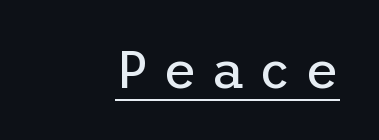
The image shows 52 px regular-weight sans-serif type, upright; set right-aligned, unusually wide letter spacing (+0.26 em), underlined; low stroke contrast and a medium x-height.
